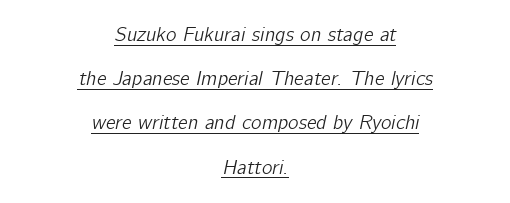
The letters sit at their default tracking, neither squeezed nor spread. Visually the block forms a symmetrical silhouette, jagged on both flanks. Honestly, the underline is the first thing you notice here. Would a proofreader flag this as italicized? Yes. Regarding leading, the lines here are spaced well apart.
